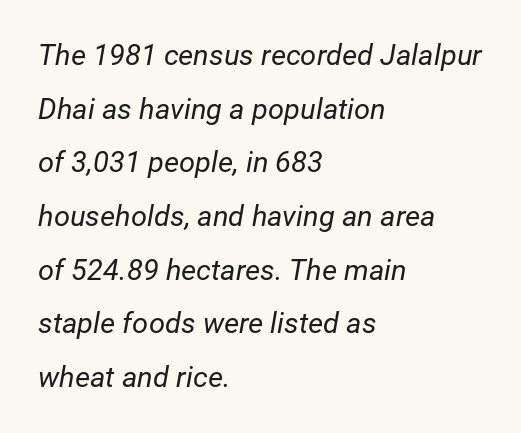
This is not heavy type; no bold has been used. Designer's note — italics engaged. Words appear dense and cohesive because spacing is normal. Think of a printed novel: that variable character pitch is what you see here.
